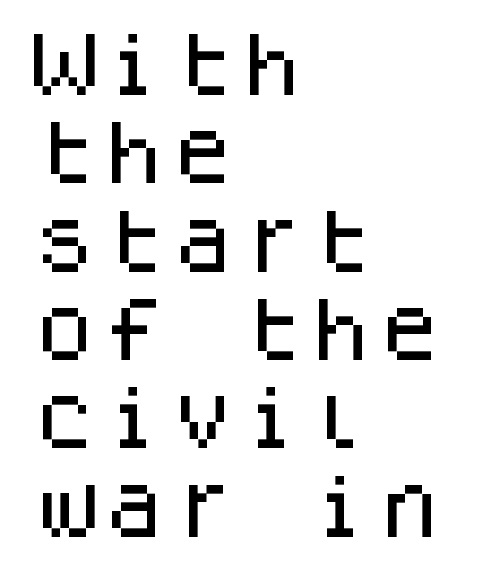
Q: Is the text italic (slanted)? A: No, it is upright.
Q: Is the typeface a serif or a sans-serif typeface? A: Sans-serif.
Q: Is the text underlined? A: No.
Q: How is the paragraph aligned? A: Left-aligned.
Q: Is the spacing between letters normal or unusually wide? A: Normal.
Q: Is the spacing between lines tight, normal or loose? A: Normal.
Q: Width (condensed, normal, or wide)? A: Normal.
Q: Stroke contrast? A: Low.
Q: x-height? A: Large.
Q: Monospaced? A: Yes.
